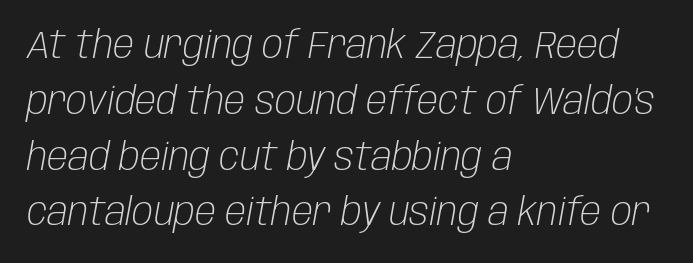
{"italic": "yes", "lean": "right", "slant_degrees": 10, "bold": "no", "weight": "light", "width": "condensed", "stroke_contrast": "low", "x_height": "large", "monospaced": "no", "underline": "no", "align": "left", "line_spacing": "normal", "line_spacing_ratio": 1.43, "letter_spacing": "normal", "letter_spacing_em": 0.0, "glyph_px": 39}
